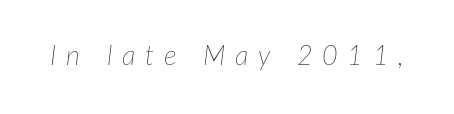
Short note: letters widely spaced. The characters are drawn with everyday or finer stroke widths. Only glyphs here, with clear space below each row. A typesetter would mark this as italic.
